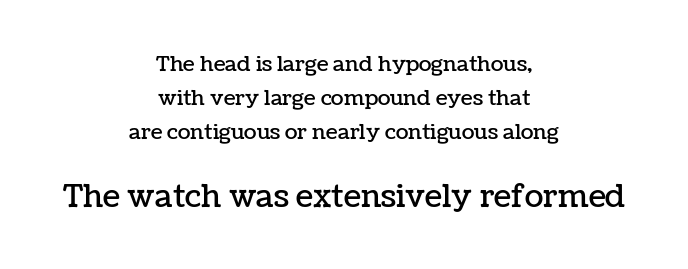
Nobody touched the tracking dial on this one. The rag falls on both sides of this text block equally. The string is rendered with underlining switched off. You can tell it's not italic because the verticals are truly vertical. Two sizes are in play, and the larger belongs to the second block. Notice how descenders clear the ascenders below comfortably — that's standard leading.
